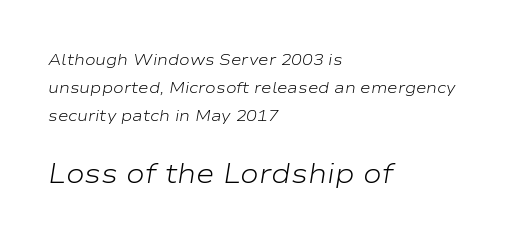
Q: Is the text bold? A: No.
Q: Is the text italic (slanted)? A: Yes, it leans right by about 9 degrees.
Q: Is the text underlined? A: No.
Q: How is the paragraph aligned? A: Left-aligned.
Q: Is the spacing between letters normal or unusually wide? A: Normal.
Q: Which block of text is set in a larger size, the first (top) or the second (bottom)? A: The second (bottom) one.
Q: Width (condensed, normal, or wide)? A: Wide.
Q: Stroke contrast? A: Low.
Q: x-height? A: Medium.
Q: Monospaced? A: No.
